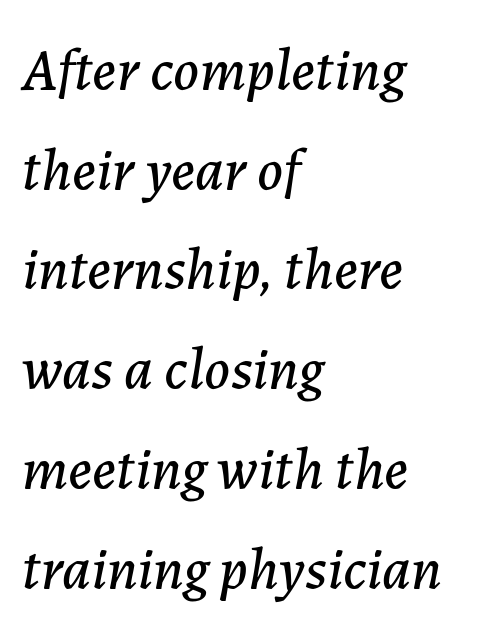
{"italic": "yes", "lean": "right", "slant_degrees": 7, "width": "normal", "stroke_contrast": "low", "x_height": "medium", "monospaced": "no", "underline": "no", "align": "left", "line_spacing": "normal", "line_spacing_ratio": 1.69, "letter_spacing": "normal", "letter_spacing_em": 0.0, "glyph_px": 59}
